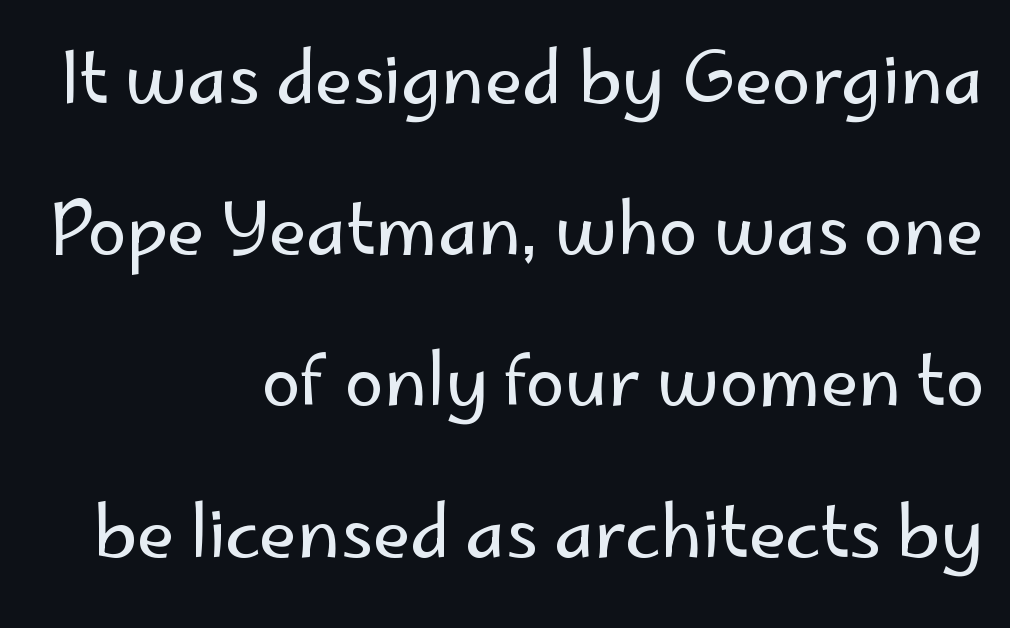
The image shows 70 px regular-weight sans-serif type, upright; set right-aligned, loose line spacing (2.16x), normal letter spacing, not underlined; low stroke contrast and a small x-height.
